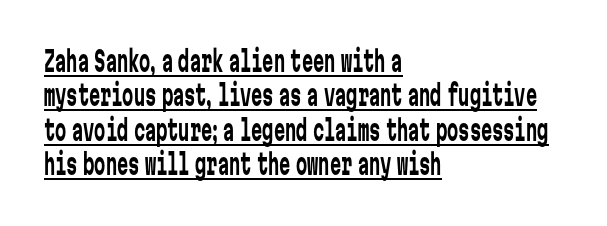
{"serif": "no", "italic": "no", "bold": "no", "weight": "regular", "width": "condensed", "stroke_contrast": "low", "x_height": "medium", "monospaced": "yes", "underline": "yes", "align": "left", "line_spacing_ratio": 1.23, "letter_spacing": "normal", "letter_spacing_em": 0.0, "glyph_px": 28}
